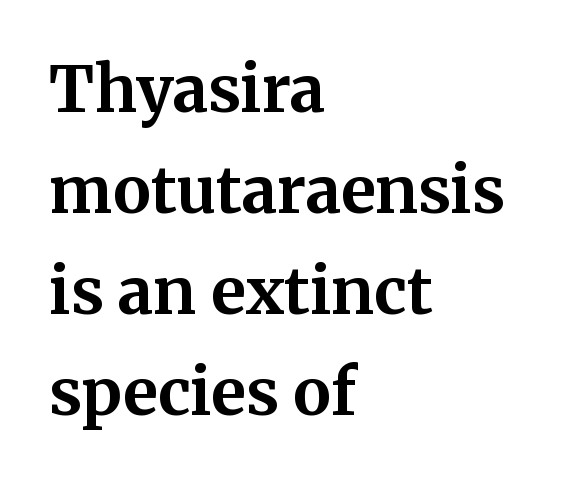
The rows are spaced the way most documents space them. Every character sits straight up, as roman type does. Here the designer chose a conventional face with non-uniform glyph widths. The compositor pushed each line to the left boundary.
